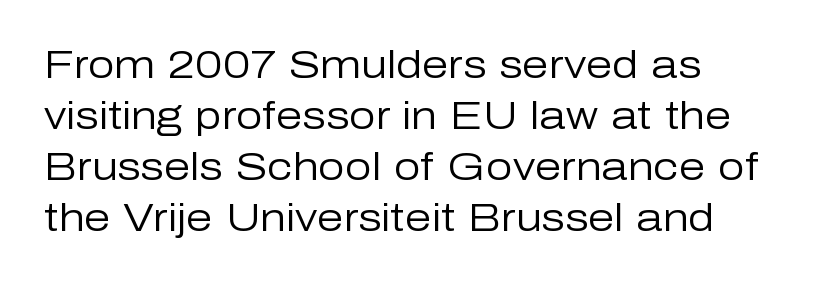
The image shows 38 px regular-weight sans-serif type, upright; set left-aligned, normal line spacing (1.34x), normal letter spacing, not underlined; low stroke contrast and a medium x-height.
